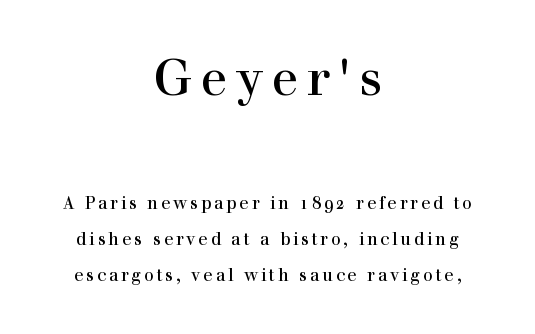
Q: Is the text italic (slanted)? A: No, it is upright.
Q: Is the typeface a serif or a sans-serif typeface? A: Serif.
Q: Is the text underlined? A: No.
Q: How is the paragraph aligned? A: Centered.
Q: Is the spacing between lines tight, normal or loose? A: Loose.
Q: Which block of text is set in a larger size, the first (top) or the second (bottom)? A: The first (top) one.
Q: Width (condensed, normal, or wide)? A: Normal.
Q: x-height? A: Medium.
Q: Monospaced? A: No.
